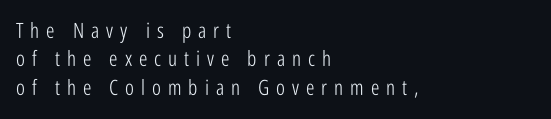
Leading: standard. The typesetter chose a ragged-right arrangement here. Tracking here is generous; glyphs stand well apart from one another. Notice how the stems are strictly vertical — no italics here.
